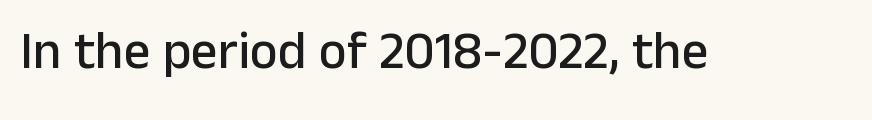
This is the regular roman posture of the typeface. The area under the type is left untouched. The passage shown has conventional tracking throughout. The text was rendered using a sans face with plain stroke endings. Spacing verdict: proportional, widths tailored to each character.
